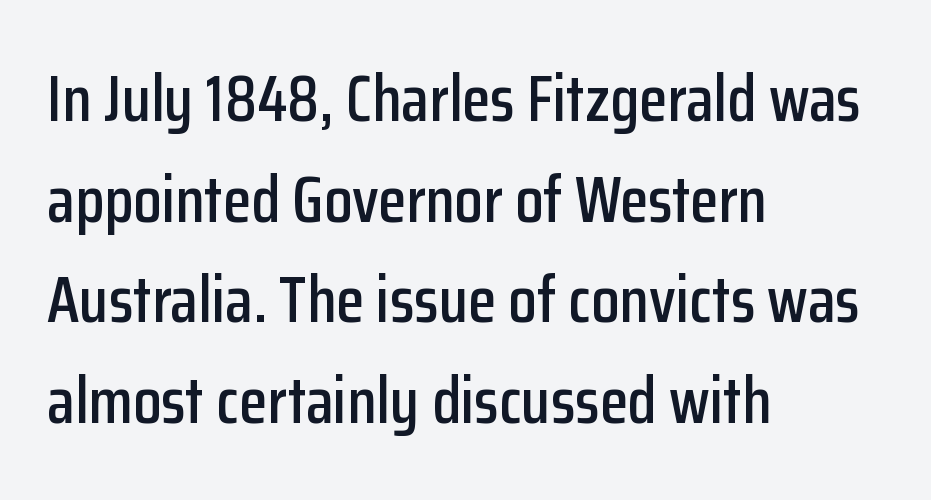
Q: Is the text italic (slanted)? A: No, it is upright.
Q: Is the typeface a serif or a sans-serif typeface? A: Sans-serif.
Q: Is the text underlined? A: No.
Q: How is the paragraph aligned? A: Left-aligned.
Q: Is the spacing between letters normal or unusually wide? A: Normal.
Q: Is the spacing between lines tight, normal or loose? A: Normal.
Q: Width (condensed, normal, or wide)? A: Condensed.
Q: Stroke contrast? A: Low.
Q: x-height? A: Medium.
Q: Monospaced? A: No.
